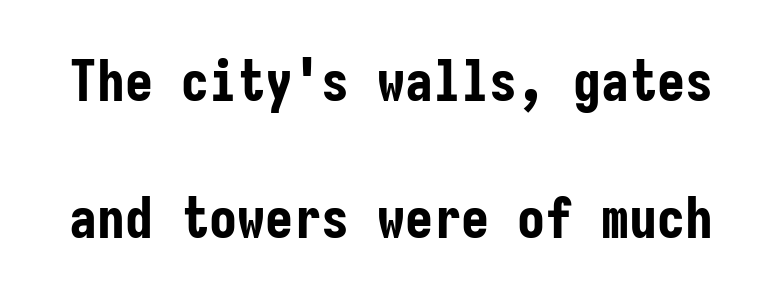
The designer dialed line spacing up above the default. Compared with typical body copy, the letter spacing here is the same. The face used here is a sans, in the tradition of grotesques and geometrics. Descenders hang freely into open space.
